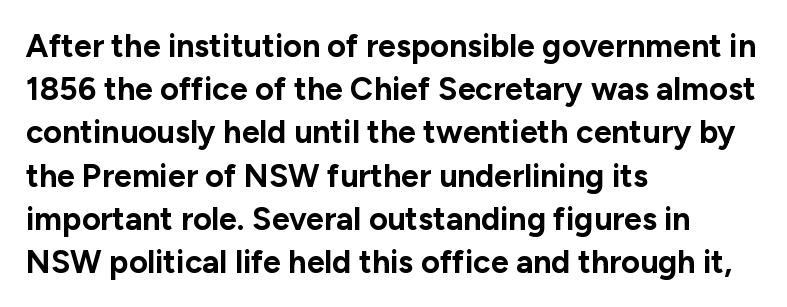
Q: Is the text bold? A: Yes.
Q: Is the text italic (slanted)? A: No, it is upright.
Q: Is the typeface a serif or a sans-serif typeface? A: Sans-serif.
Q: Is the text underlined? A: No.
Q: How is the paragraph aligned? A: Left-aligned.
Q: Is the spacing between letters normal or unusually wide? A: Normal.
Q: Is the spacing between lines tight, normal or loose? A: Normal.
Q: Width (condensed, normal, or wide)? A: Normal.
Q: Stroke contrast? A: Low.
Q: x-height? A: Medium.
Q: Monospaced? A: No.
